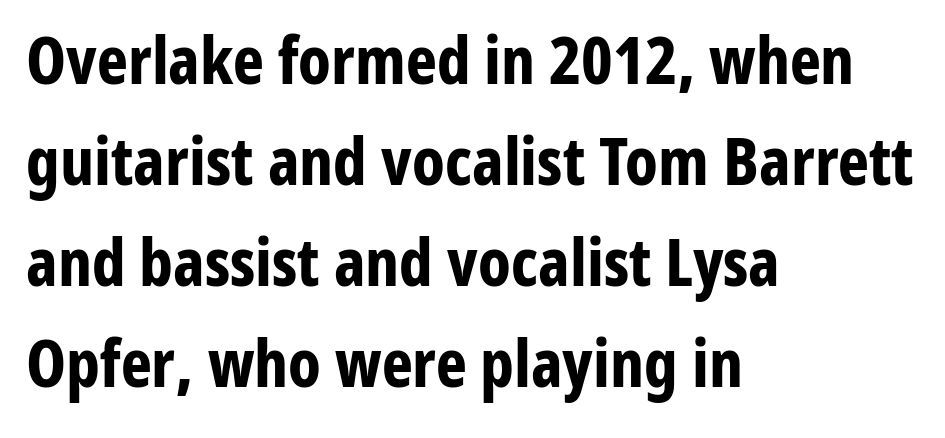
The image shows 66 px bold, condensed sans-serif type, upright; set left-aligned, normal line spacing (1.53x), normal letter spacing, not underlined; low stroke contrast and a medium x-height.
